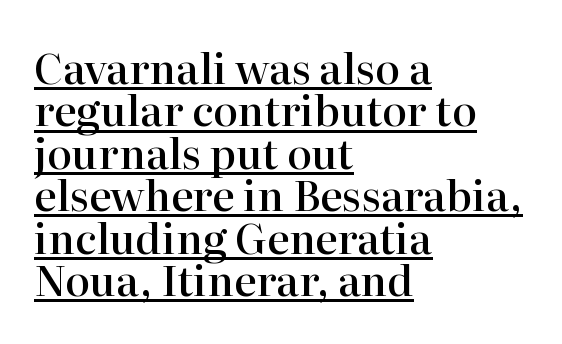
Q: Is the text bold? A: Semi-bold.
Q: Is the text italic (slanted)? A: No, it is upright.
Q: Is the typeface a serif or a sans-serif typeface? A: Serif.
Q: Is the text underlined? A: Yes.
Q: How is the paragraph aligned? A: Left-aligned.
Q: Is the spacing between letters normal or unusually wide? A: Normal.
Q: Is the spacing between lines tight, normal or loose? A: Tight.
Q: Width (condensed, normal, or wide)? A: Normal.
Q: Stroke contrast? A: High.
Q: x-height? A: Medium.
Q: Monospaced? A: No.
